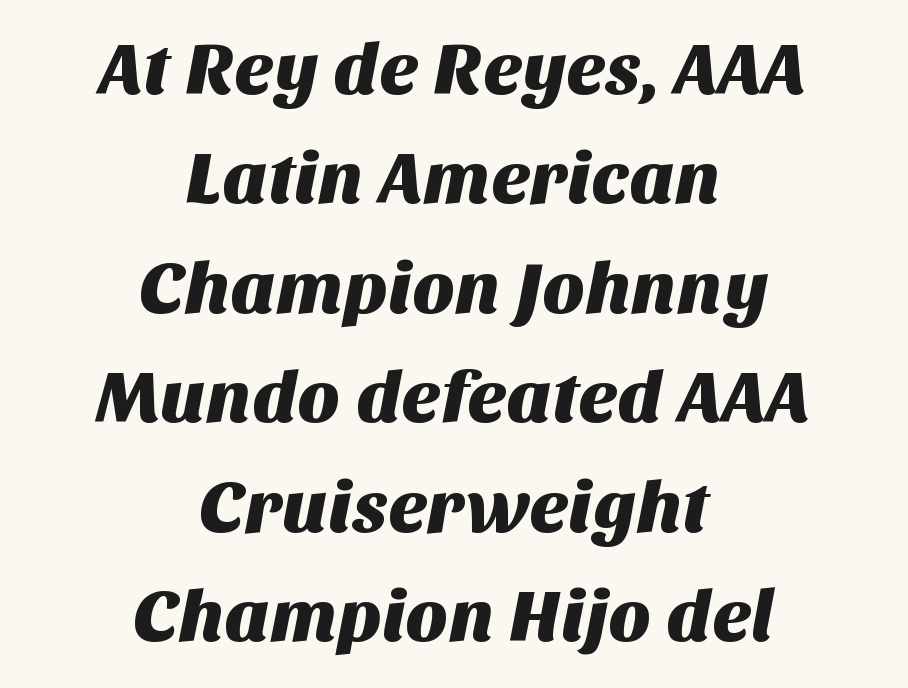
{"serif": "no", "width": "normal", "stroke_contrast": "medium", "x_height": "large", "monospaced": "no", "underline": "no", "align": "center", "line_spacing": "normal", "line_spacing_ratio": 1.5, "letter_spacing": "normal", "letter_spacing_em": 0.0, "glyph_px": 73}
